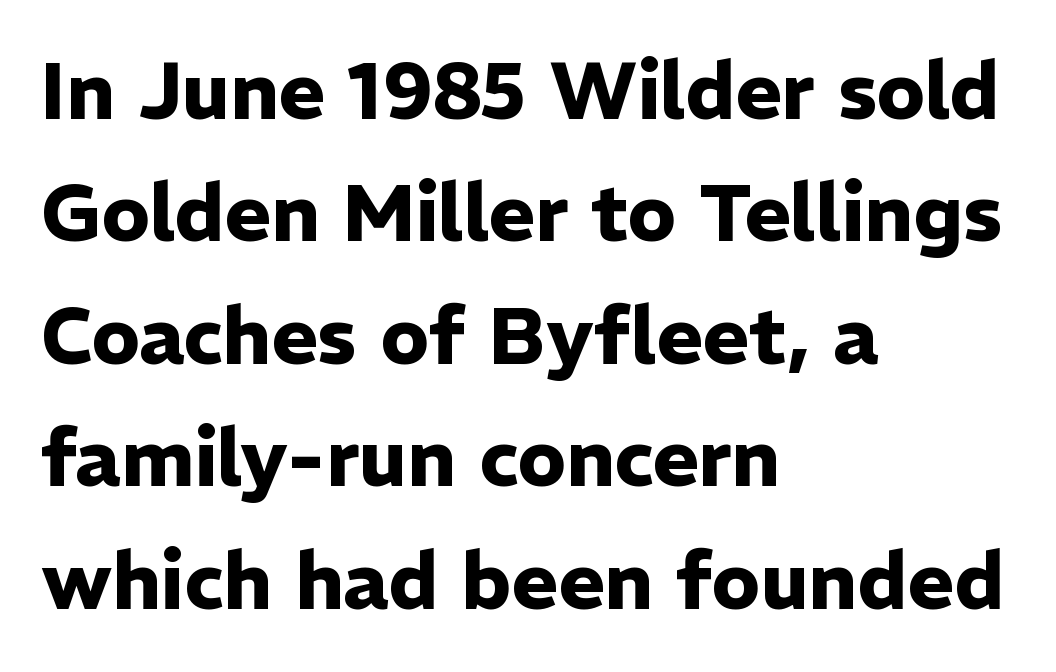
Q: Is the text bold? A: Yes.
Q: Is the text italic (slanted)? A: No, it is upright.
Q: Is the typeface a serif or a sans-serif typeface? A: Sans-serif.
Q: Is the text underlined? A: No.
Q: How is the paragraph aligned? A: Left-aligned.
Q: Is the spacing between letters normal or unusually wide? A: Normal.
Q: Is the spacing between lines tight, normal or loose? A: Normal.
Q: Width (condensed, normal, or wide)? A: Normal.
Q: Stroke contrast? A: Low.
Q: x-height? A: Medium.
Q: Monospaced? A: No.
